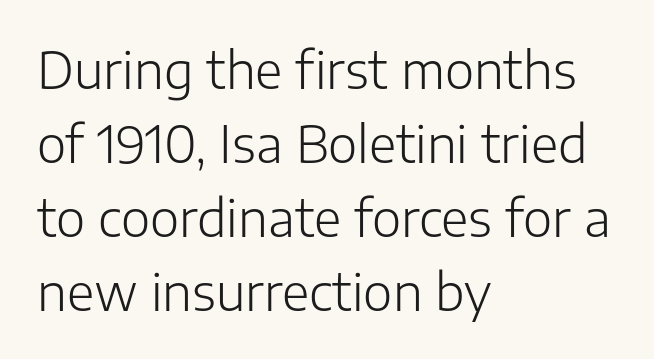
The image shows 50 px light sans-serif type, upright; set left-aligned, normal line spacing (1.48x), normal letter spacing, not underlined; low stroke contrast and a medium x-height.
